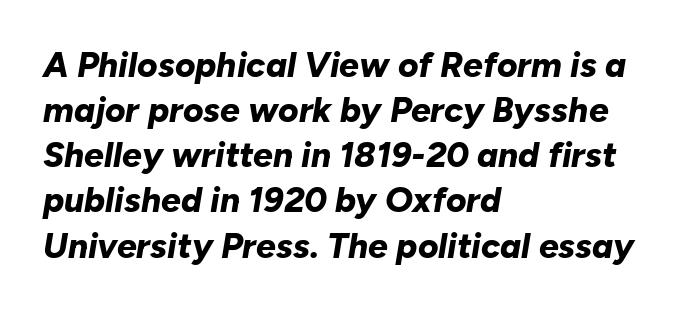
{"italic": "yes", "lean": "right", "slant_degrees": 10, "bold": "yes", "weight": "bold", "width": "normal", "stroke_contrast": "low", "x_height": "medium", "monospaced": "no", "underline": "no", "align": "left", "line_spacing": "normal", "line_spacing_ratio": 1.29, "letter_spacing": "normal", "letter_spacing_em": 0.0, "glyph_px": 35}
